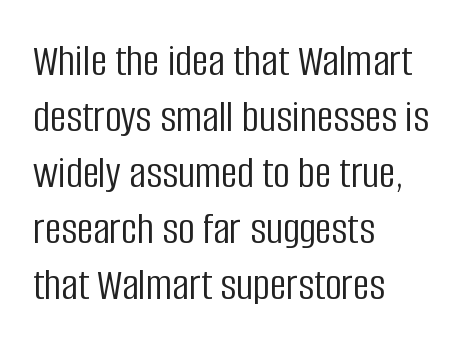
Q: Is the text bold? A: No.
Q: Is the text italic (slanted)? A: No, it is upright.
Q: Is the typeface a serif or a sans-serif typeface? A: Sans-serif.
Q: Is the text underlined? A: No.
Q: How is the paragraph aligned? A: Left-aligned.
Q: Is the spacing between letters normal or unusually wide? A: Normal.
Q: Width (condensed, normal, or wide)? A: Condensed.
Q: Stroke contrast? A: Low.
Q: x-height? A: Large.
Q: Monospaced? A: No.
